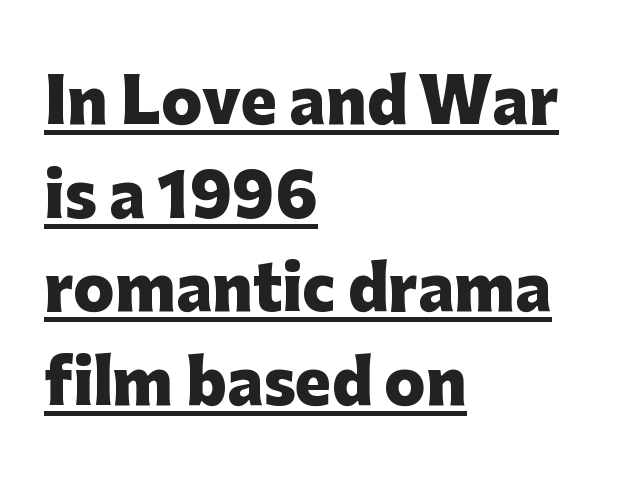
Q: Is the text bold? A: Yes.
Q: Is the text italic (slanted)? A: No, it is upright.
Q: Is the typeface a serif or a sans-serif typeface? A: Sans-serif.
Q: Is the text underlined? A: Yes.
Q: How is the paragraph aligned? A: Left-aligned.
Q: Is the spacing between letters normal or unusually wide? A: Normal.
Q: Is the spacing between lines tight, normal or loose? A: Normal.
Q: Width (condensed, normal, or wide)? A: Normal.
Q: Stroke contrast? A: Low.
Q: x-height? A: Medium.
Q: Monospaced? A: No.
